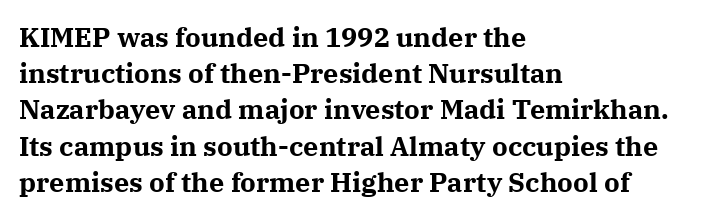
Q: Is the text bold? A: Yes.
Q: Is the text italic (slanted)? A: No, it is upright.
Q: Is the text underlined? A: No.
Q: How is the paragraph aligned? A: Left-aligned.
Q: Is the spacing between letters normal or unusually wide? A: Normal.
Q: Is the spacing between lines tight, normal or loose? A: Normal.
